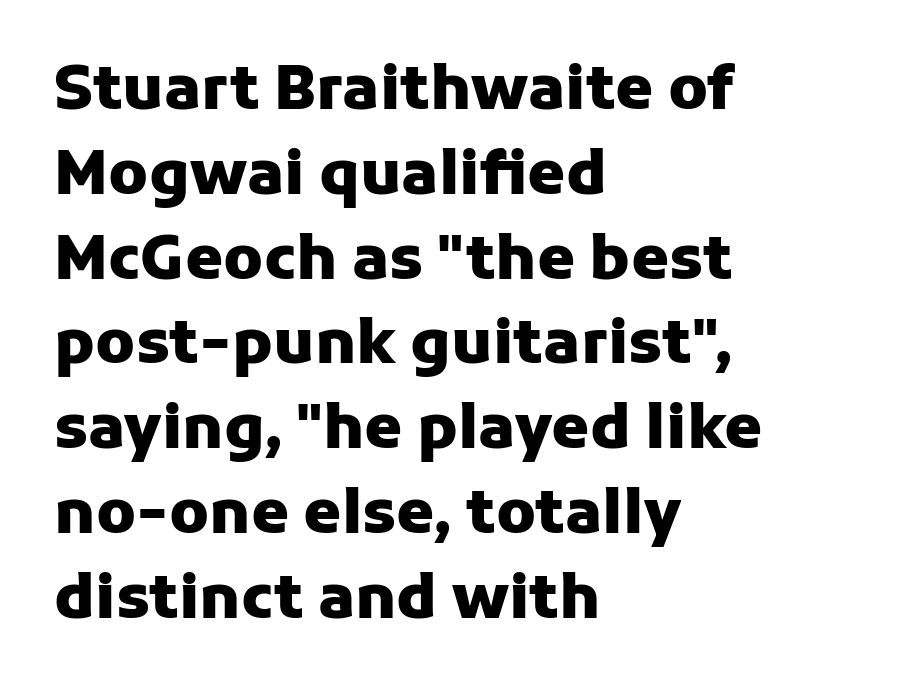
Q: Is the text bold? A: Yes.
Q: Is the text italic (slanted)? A: No, it is upright.
Q: Is the typeface a serif or a sans-serif typeface? A: Sans-serif.
Q: Is the text underlined? A: No.
Q: How is the paragraph aligned? A: Left-aligned.
Q: Is the spacing between letters normal or unusually wide? A: Normal.
Q: Is the spacing between lines tight, normal or loose? A: Normal.
Q: Width (condensed, normal, or wide)? A: Normal.
Q: Stroke contrast? A: Low.
Q: x-height? A: Medium.
Q: Monospaced? A: No.
